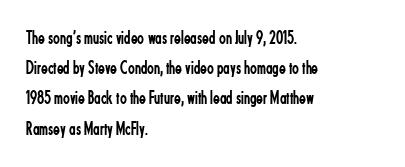
What stands out about the letter spacing? Nothing — it is the standard amount. The axis of the letterforms is exactly vertical. Check the space under the baseline: it is left empty. Evenly set lines give the paragraph a standard silhouette.
